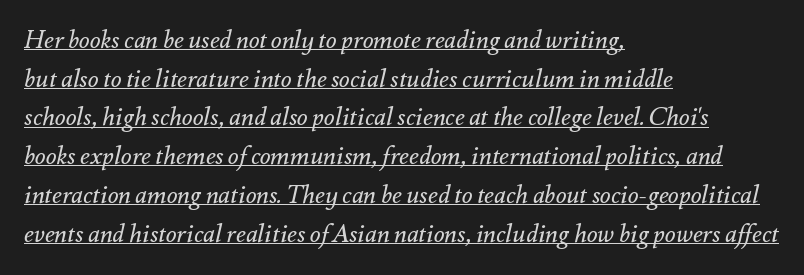
{"italic": "yes", "lean": "right", "slant_degrees": 12, "bold": "no", "underline": "yes", "align": "left", "line_spacing": "normal", "line_spacing_ratio": 1.55, "letter_spacing": "normal", "letter_spacing_em": 0.0, "glyph_px": 25}
